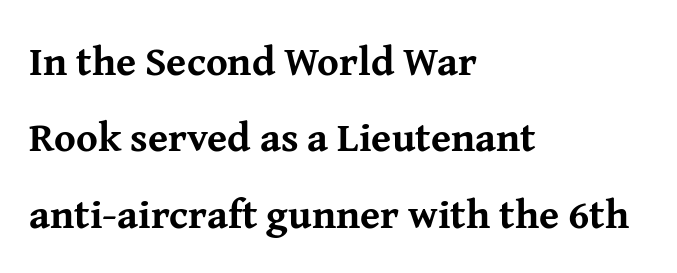
{"serif": "yes", "italic": "no", "bold": "yes", "weight": "bold", "width": "normal", "stroke_contrast": "medium", "x_height": "medium", "monospaced": "no", "underline": "no", "align": "left", "line_spacing_ratio": 1.86, "letter_spacing": "normal", "letter_spacing_em": 0.0, "glyph_px": 41}
